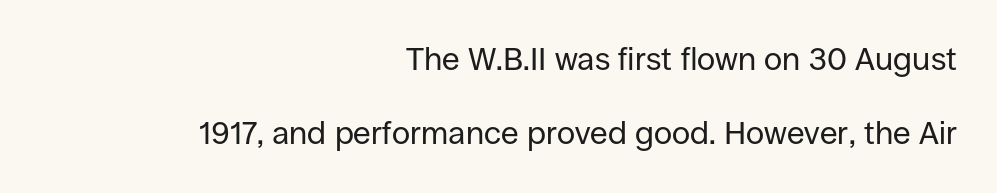
The letters advance in unequal steps, a hallmark of proportional type. Glance below the letters and you will spot only blank space. What's the leading like? Stretched, with rows far apart. Regarding serifs, this sample does without them. Inter-character spacing is left at the font's built-in metrics.
